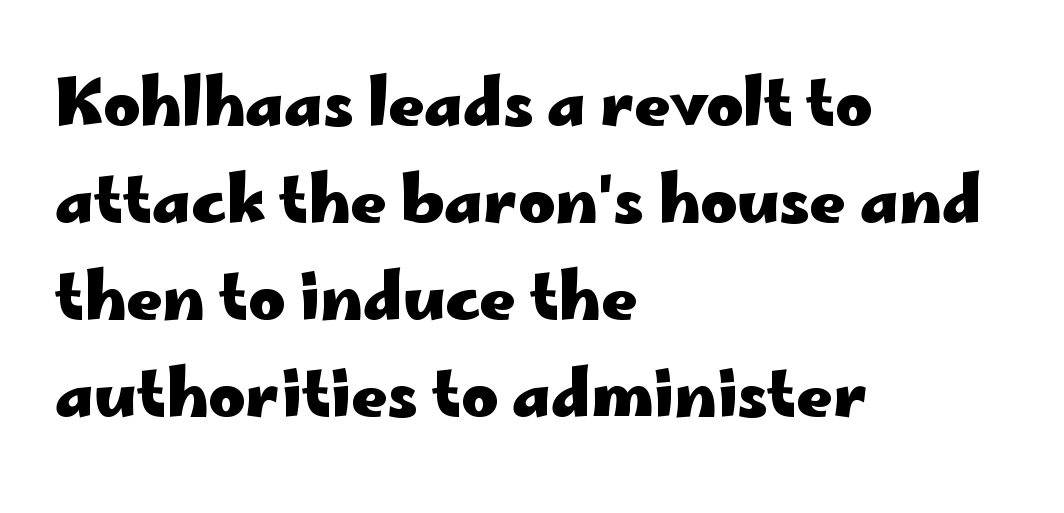
How heavy is the stroke? Heavy — this is a bold. Quick note: underline off. These lines are rendered in a variable-pitch font. Type style note: lacks serifs. The rag falls on the right side of this text block. If you drew a line through each stem, it would be perfectly vertical.
